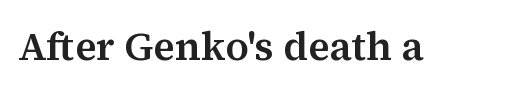
The image shows 40 px serif type, upright; set normal letter spacing, not underlined; medium stroke contrast and a medium x-height.
